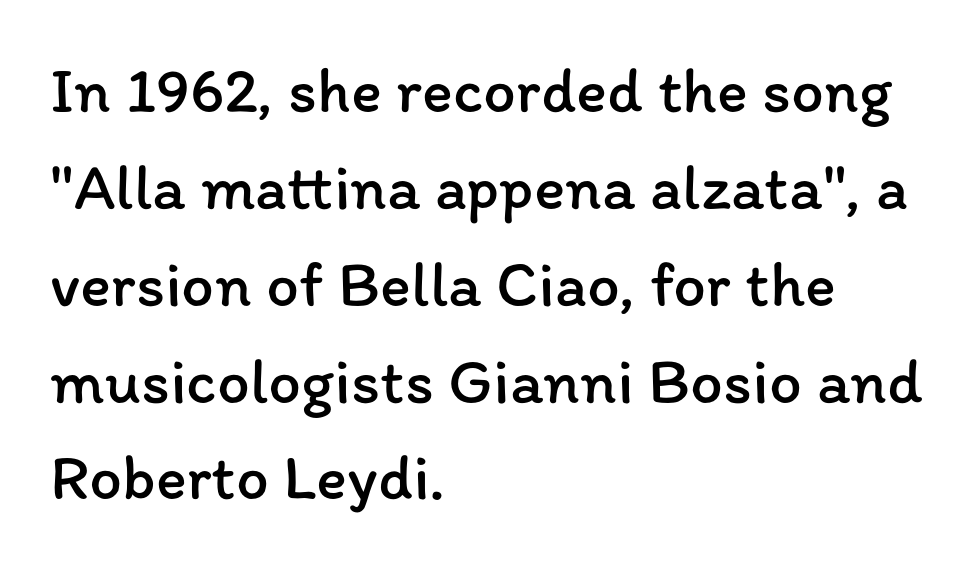
The image shows 65 px regular-weight type, upright; set left-aligned, normal line spacing (1.49x), normal letter spacing, not underlined; low stroke contrast and a medium x-height.
